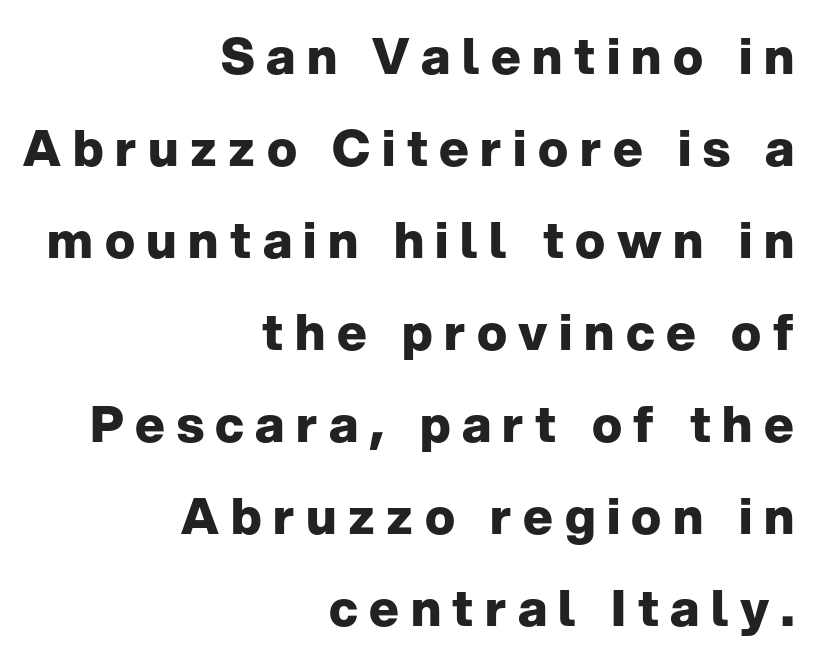
The image shows 50 px heavy sans-serif type, upright; set right-aligned, line spacing 1.84x, unusually wide letter spacing (+0.23 em), not underlined; low stroke contrast and a medium x-height.
